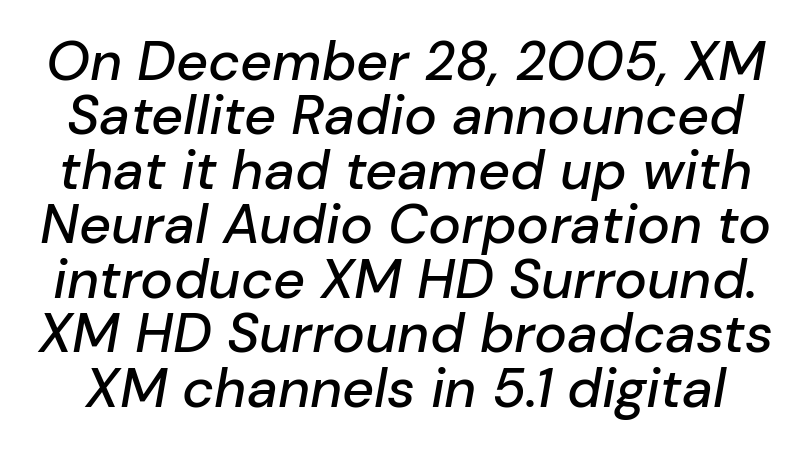
A clean baseline with only descenders dipping below it. Designer's note — italics engaged. The passage shown is typed in a proportional face where columns would drift. Nothing unusual about the tracking: characters are spaced as the font intends. If you measured baseline to baseline, you'd find a short distance.
